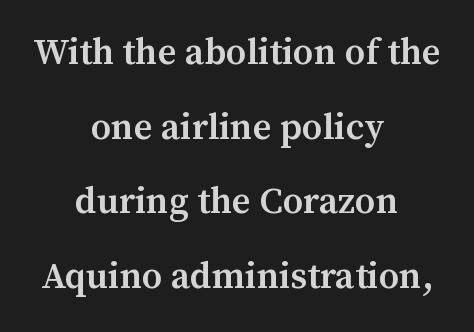
The image shows 37 px semibold serif type, upright; set centered, loose line spacing (2.02x), normal letter spacing, not underlined; medium stroke contrast and a medium x-height.
